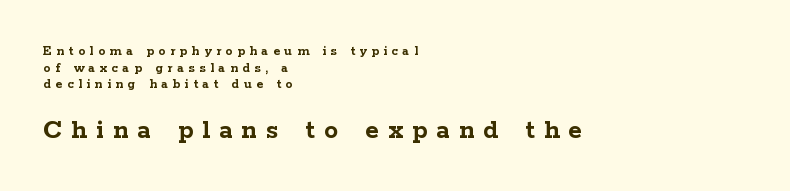
{"serif": "yes", "italic": "no", "bold": "yes", "weight": "semibold", "width": "wide", "stroke_contrast": "low", "x_height": "medium", "monospaced": "no", "underline": "no", "align": "left", "line_spacing_ratio": 1.19, "letter_spacing": "wide", "letter_spacing_em": 0.33, "larger_block": "second", "size_ratio": 2.0, "glyph_px": 28}
